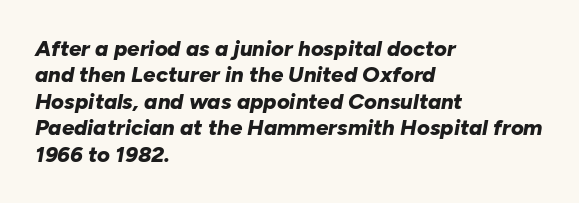
{"italic": "yes", "lean": "right", "slant_degrees": 10, "bold": "yes", "underline": "no", "align": "left", "line_spacing_ratio": 1.2, "letter_spacing": "normal", "letter_spacing_em": 0.0, "glyph_px": 22}
